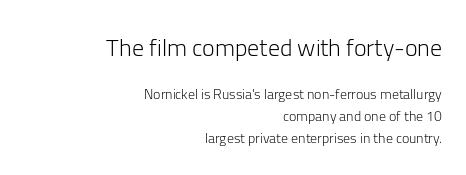
{"italic": "no", "bold": "no", "underline": "no", "align": "right", "line_spacing": "normal", "line_spacing_ratio": 1.55, "letter_spacing": "normal", "letter_spacing_em": 0.0, "larger_block": "first", "size_ratio": 1.71, "glyph_px": 24}
